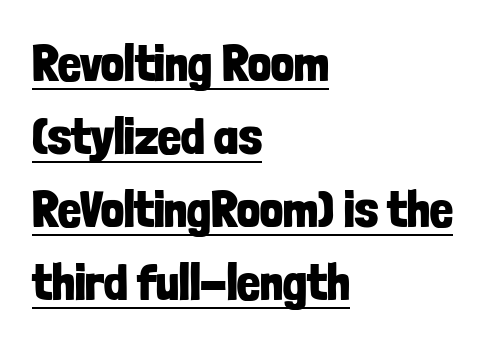
Q: Is the text bold? A: Yes.
Q: Is the text italic (slanted)? A: No, it is upright.
Q: Is the typeface a serif or a sans-serif typeface? A: Sans-serif.
Q: Is the text underlined? A: Yes.
Q: How is the paragraph aligned? A: Left-aligned.
Q: Is the spacing between letters normal or unusually wide? A: Normal.
Q: Is the spacing between lines tight, normal or loose? A: Normal.
Q: Width (condensed, normal, or wide)? A: Condensed.
Q: Stroke contrast? A: Low.
Q: x-height? A: Medium.
Q: Monospaced? A: No.
